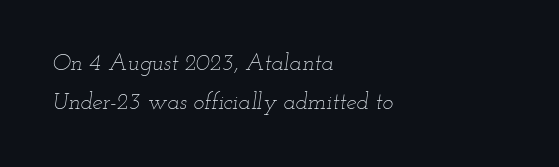
The image shows 23 px text type, italic (leaning right); set left-aligned, normal line spacing (1.68x), normal letter spacing, not underlined.
